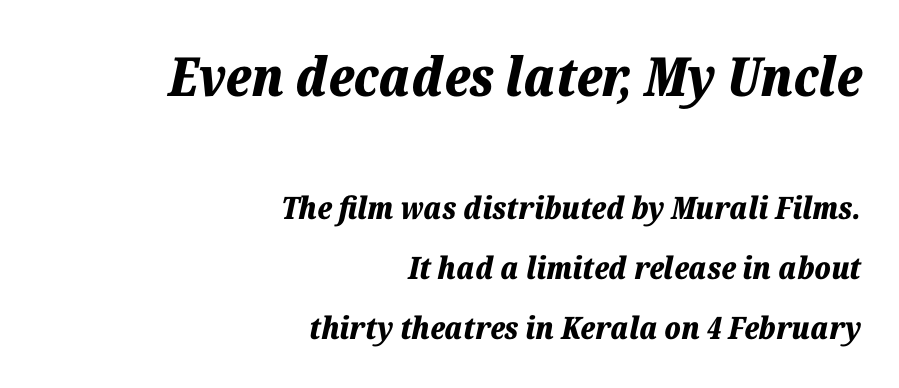
Q: Is the text bold? A: Yes.
Q: Is the text italic (slanted)? A: Yes, it leans right by about 12 degrees.
Q: Is the text underlined? A: No.
Q: How is the paragraph aligned? A: Right-aligned.
Q: Is the spacing between letters normal or unusually wide? A: Normal.
Q: Is the spacing between lines tight, normal or loose? A: Loose.
Q: Which block of text is set in a larger size, the first (top) or the second (bottom)? A: The first (top) one.
Q: Width (condensed, normal, or wide)? A: Normal.
Q: Stroke contrast? A: Low.
Q: x-height? A: Medium.
Q: Monospaced? A: No.
